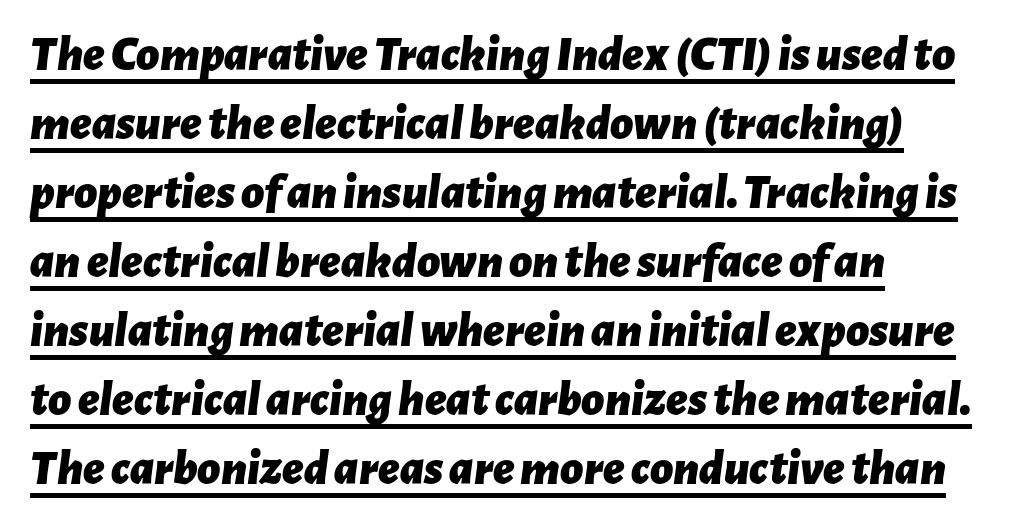
The image shows 50 px bold type, italic (leaning right); set left-aligned, normal line spacing (1.38x), normal letter spacing, underlined; low stroke contrast and a medium x-height.
